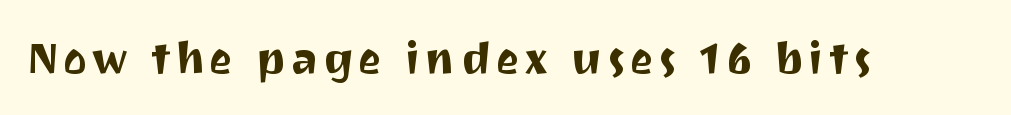
{"serif": "no", "italic": "no", "width": "normal", "stroke_contrast": "medium", "x_height": "medium", "monospaced": "no", "underline": "no", "glyph_px": 45}
